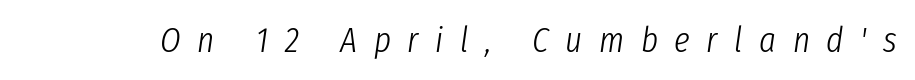
Q: Is the text bold? A: No.
Q: Is the text italic (slanted)? A: Yes, it leans right by about 8 degrees.
Q: Is the text underlined? A: No.
Q: Is the spacing between letters normal or unusually wide? A: Unusually wide.
Q: Width (condensed, normal, or wide)? A: Condensed.
Q: Stroke contrast? A: Low.
Q: x-height? A: Medium.
Q: Monospaced? A: No.
